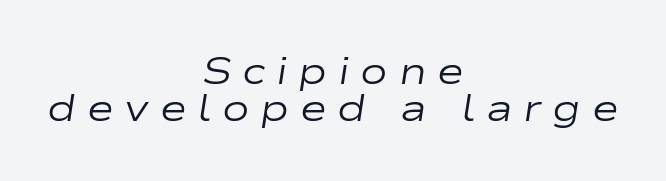
{"italic": "yes", "lean": "right", "slant_degrees": 9, "bold": "no", "weight": "regular", "width": "wide", "stroke_contrast": "low", "x_height": "medium", "monospaced": "no", "underline": "no", "align": "center", "line_spacing": "tight", "line_spacing_ratio": 1.0, "letter_spacing": "wide", "letter_spacing_em": 0.29, "glyph_px": 37}
